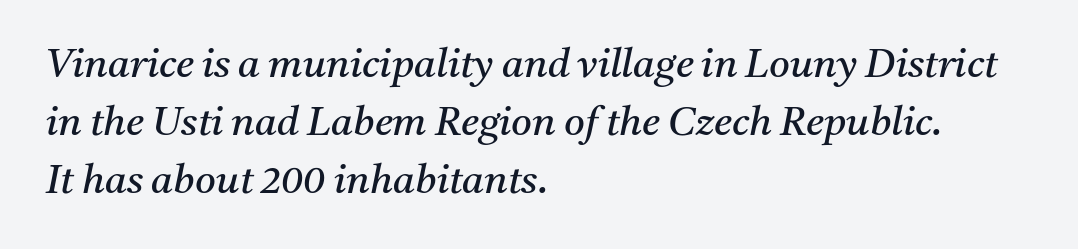
Type style note: has serifs. Do the characters align in a grid? No, the font is proportional. Underlining? Definitely not there. Quick note: interline space is typical. Typeset ragged right — the left edge is the straight one. The strokes are not fattened; the text isn't bold.
